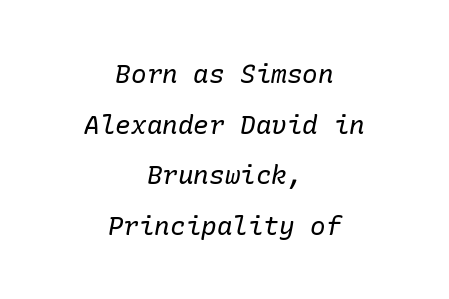
The image shows 26 px text type, italic (leaning right); set centered, loose line spacing (1.95x), normal letter spacing, not underlined.
